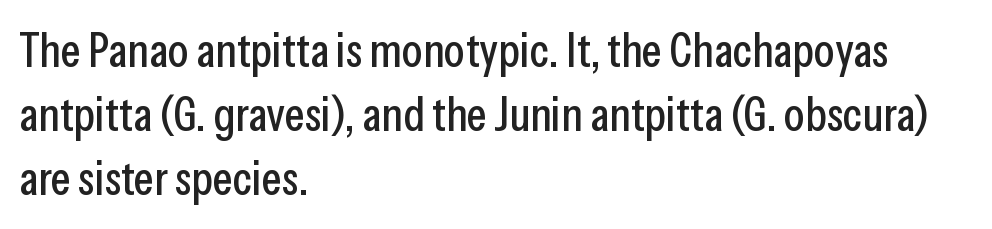
One-word summary of the alignment: left. Examine the stroke ends and you'll find no serifs. The type sits square on the baseline with zero lean. Letter spacing: default. Students, observe: this is what conventionally led text looks like.
